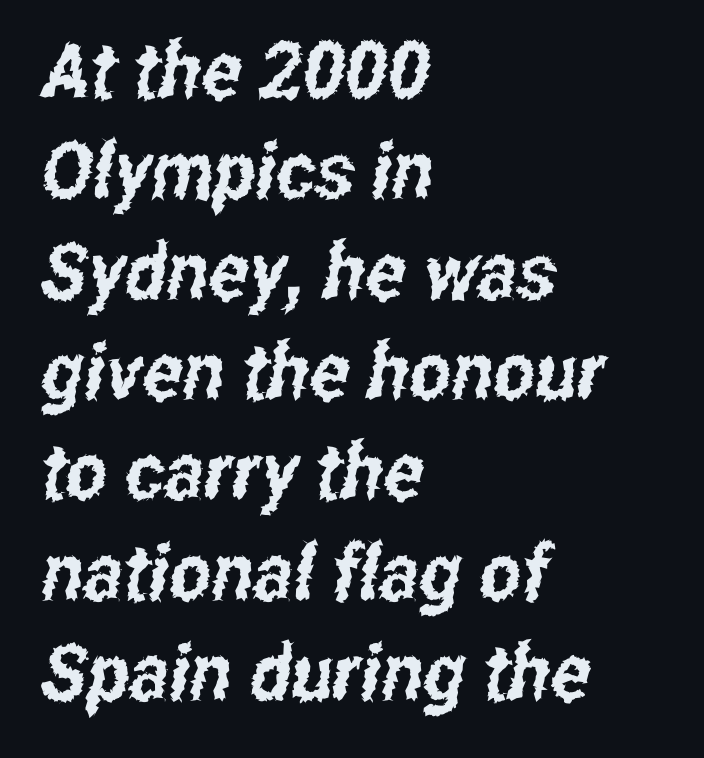
{"serif": "no", "width": "condensed", "stroke_contrast": "low", "x_height": "medium", "monospaced": "no", "underline": "no", "align": "left", "line_spacing": "normal", "line_spacing_ratio": 1.27, "letter_spacing": "normal", "letter_spacing_em": 0.0, "glyph_px": 79}
